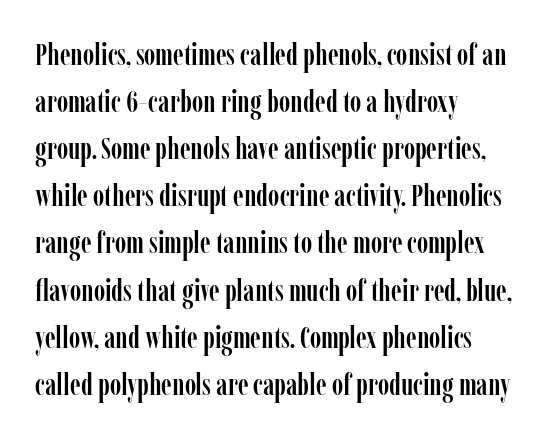
The image shows 31 px condensed serif type, upright; set left-aligned, normal line spacing (1.52x), normal letter spacing, not underlined; low stroke contrast and a medium x-height.
